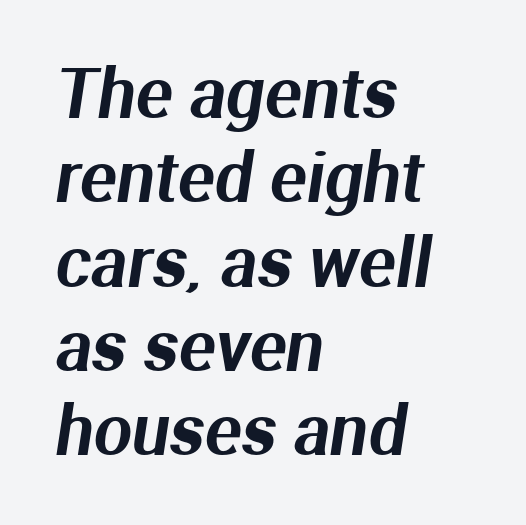
Q: Is the typeface a serif or a sans-serif typeface? A: Sans-serif.
Q: Is the text underlined? A: No.
Q: How is the paragraph aligned? A: Left-aligned.
Q: Is the spacing between letters normal or unusually wide? A: Normal.
Q: Width (condensed, normal, or wide)? A: Normal.
Q: Stroke contrast? A: Medium.
Q: x-height? A: Medium.
Q: Monospaced? A: No.
